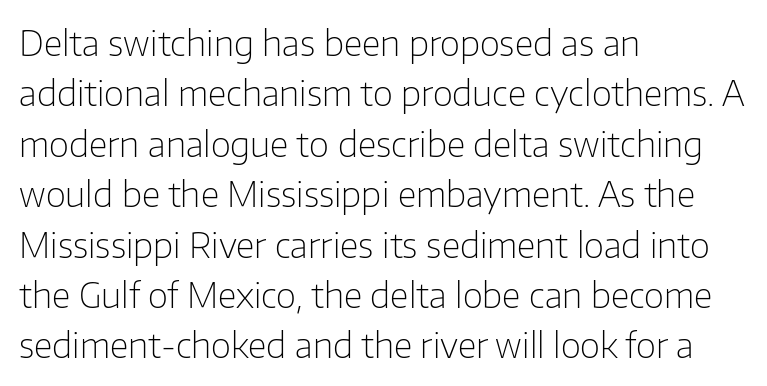
Q: Is the text bold? A: No.
Q: Is the text italic (slanted)? A: No, it is upright.
Q: Is the typeface a serif or a sans-serif typeface? A: Sans-serif.
Q: Is the text underlined? A: No.
Q: How is the paragraph aligned? A: Left-aligned.
Q: Is the spacing between letters normal or unusually wide? A: Normal.
Q: Is the spacing between lines tight, normal or loose? A: Normal.
Q: Width (condensed, normal, or wide)? A: Normal.
Q: Stroke contrast? A: Low.
Q: x-height? A: Medium.
Q: Monospaced? A: No.
